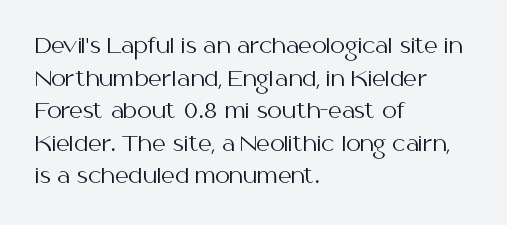
The axis of the letterforms is exactly vertical. Here the glyphs are tracked normally, forming tight word shapes. Descenders hang freely into open space. Line beginnings align vertically; line endings do not. The rows are spaced the way most documents space them.
